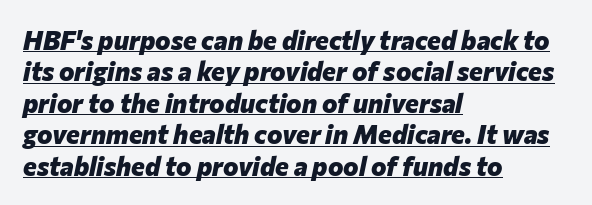
Q: Is the text bold? A: Yes.
Q: Is the text italic (slanted)? A: Yes, it leans right by about 12 degrees.
Q: Is the text underlined? A: Yes.
Q: How is the paragraph aligned? A: Left-aligned.
Q: Is the spacing between letters normal or unusually wide? A: Normal.
